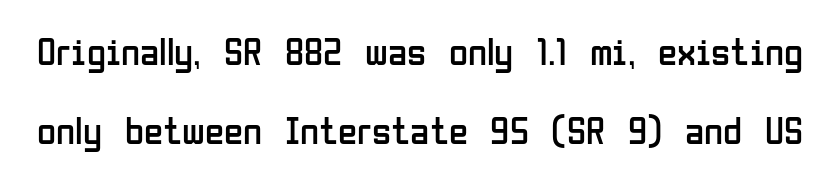
The image shows 39 px regular-weight, condensed sans-serif type, upright; set loose line spacing (2.03x), normal letter spacing, not underlined; low stroke contrast and a medium x-height.
